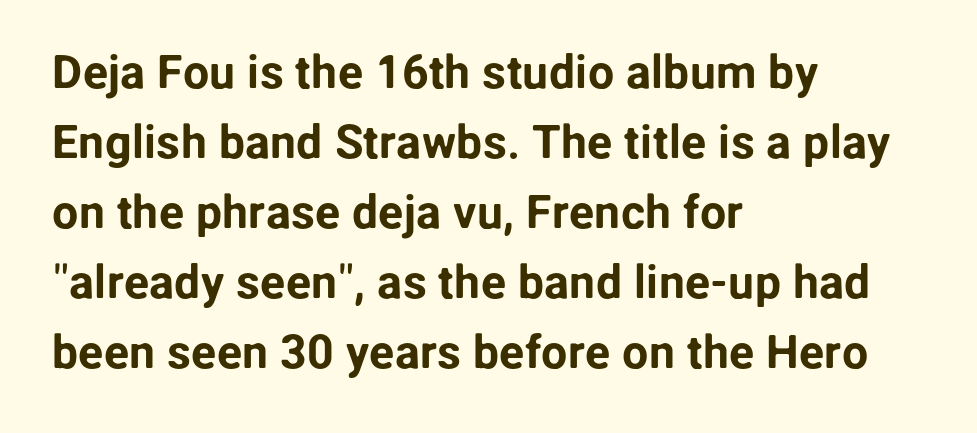
The image shows 47 px sans-serif type, upright; set left-aligned, normal line spacing (1.49x), normal letter spacing, not underlined; low stroke contrast and a medium x-height.
